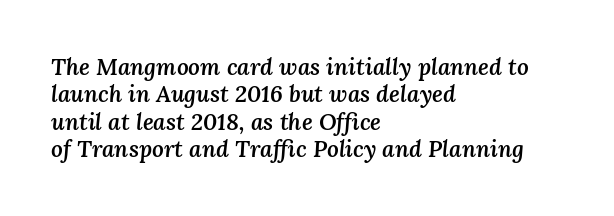
The font's italic variant was chosen for this text. A bit beefed up — I'd call it semibold rather than bold. The strip under each line holds only bare page. The paragraph has a hard left edge and a soft right edge. Is the letter spacing exaggerated? No — it looks like the ordinary default.
